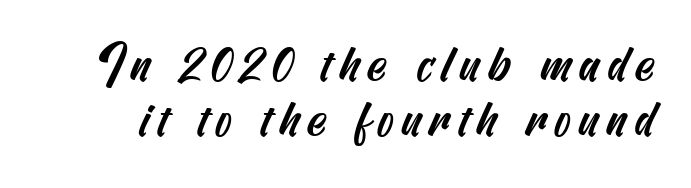
Q: Is the typeface a serif or a sans-serif typeface? A: Sans-serif.
Q: Is the text underlined? A: No.
Q: Is the spacing between lines tight, normal or loose? A: Tight.
Q: Width (condensed, normal, or wide)? A: Condensed.
Q: Stroke contrast? A: Medium.
Q: x-height? A: Small.
